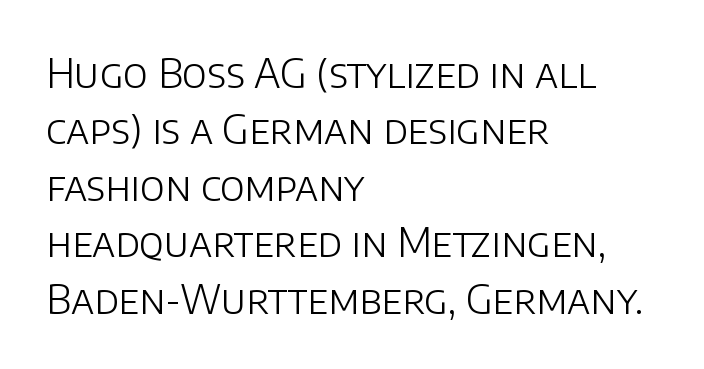
Q: Is the text bold? A: No.
Q: Is the text italic (slanted)? A: No, it is upright.
Q: Is the typeface a serif or a sans-serif typeface? A: Sans-serif.
Q: Is the text underlined? A: No.
Q: How is the paragraph aligned? A: Left-aligned.
Q: Is the spacing between letters normal or unusually wide? A: Normal.
Q: Is the spacing between lines tight, normal or loose? A: Normal.
Q: Width (condensed, normal, or wide)? A: Normal.
Q: Stroke contrast? A: Low.
Q: x-height? A: Large.
Q: Monospaced? A: No.
